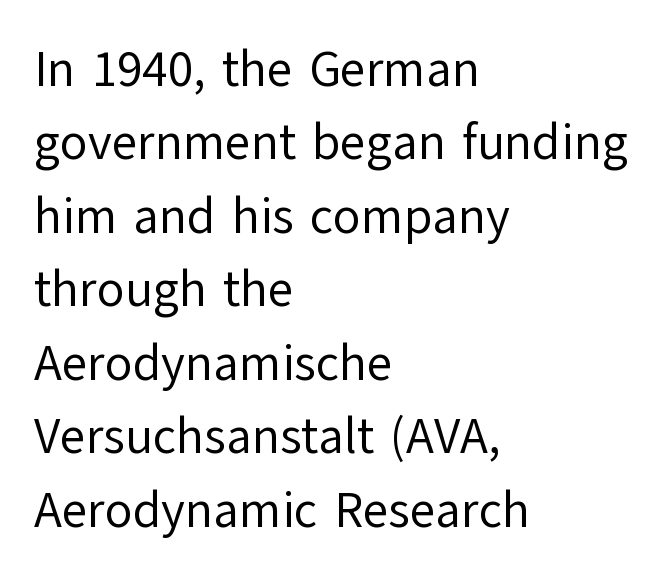
{"serif": "no", "italic": "no", "bold": "no", "weight": "regular", "width": "normal", "stroke_contrast": "low", "x_height": "medium", "monospaced": "no", "underline": "no", "align": "left", "line_spacing": "normal", "line_spacing_ratio": 1.47, "letter_spacing": "normal", "letter_spacing_em": 0.0, "glyph_px": 50}
